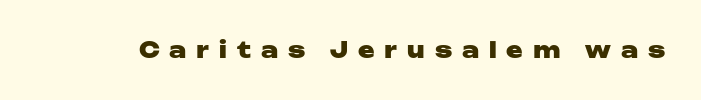
Q: Is the text bold? A: Yes.
Q: Is the text italic (slanted)? A: No, it is upright.
Q: Is the text underlined? A: No.
Q: Is the spacing between letters normal or unusually wide? A: Unusually wide.
